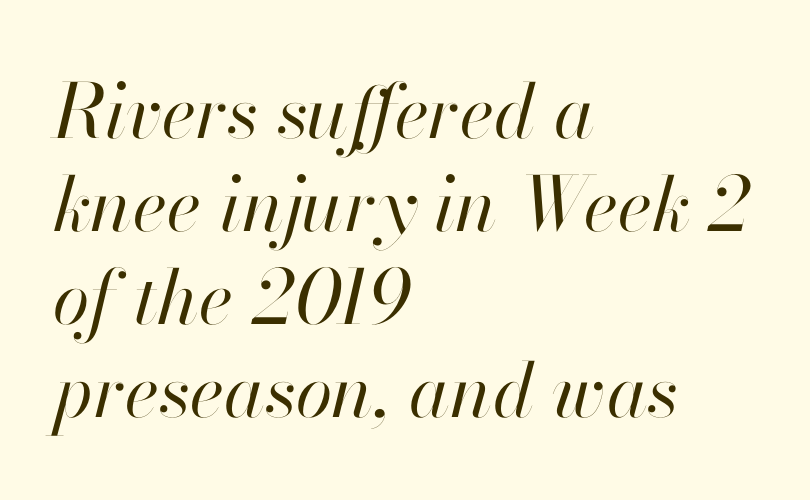
The paragraph has a hard left edge and a soft right edge. The string is rendered with underlining switched off. You could not count columns in this text — the font is proportionally spaced. Compared with typical body copy, the letter spacing here is the same. A light-to-regular cut is what we see here. Observe the lean: these are italic letterforms.
